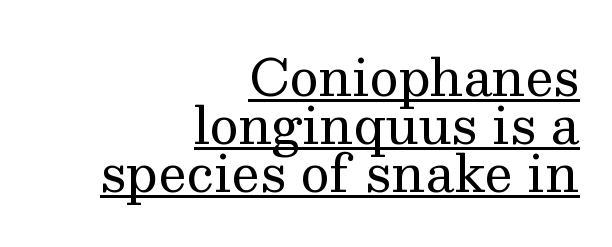
{"serif": "yes", "italic": "no", "bold": "no", "weight": "regular", "width": "normal", "stroke_contrast": "medium", "x_height": "medium", "monospaced": "no", "underline": "yes", "align": "right", "line_spacing": "tight", "line_spacing_ratio": 0.96, "letter_spacing": "normal", "letter_spacing_em": 0.0, "glyph_px": 50}
